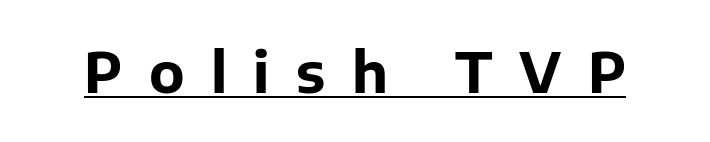
Q: Is the text bold? A: Yes.
Q: Is the text italic (slanted)? A: No, it is upright.
Q: Is the typeface a serif or a sans-serif typeface? A: Sans-serif.
Q: Is the text underlined? A: Yes.
Q: Is the spacing between letters normal or unusually wide? A: Unusually wide.
Q: Width (condensed, normal, or wide)? A: Normal.
Q: Stroke contrast? A: Low.
Q: x-height? A: Medium.
Q: Monospaced? A: No.
